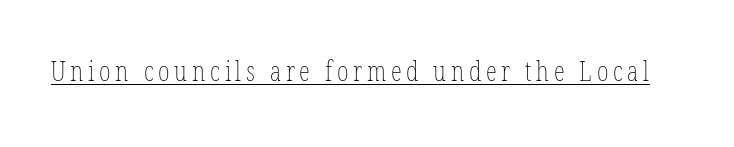
The specimen includes a rule beneath the text block's lines. No extra ink here — the face is not bold. Is there any slant? The stems are plumb. Note the varied advance widths — an 'i' is clearly narrower than an 'm'.
